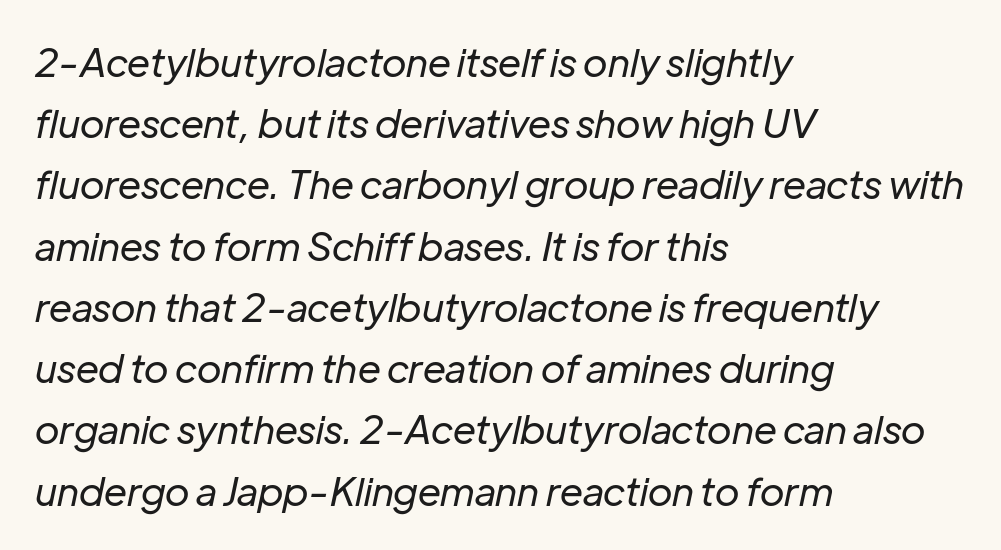
The image shows 39 px regular-weight type, italic (leaning right); set left-aligned, normal line spacing (1.57x), normal letter spacing, not underlined; low stroke contrast and a medium x-height.
